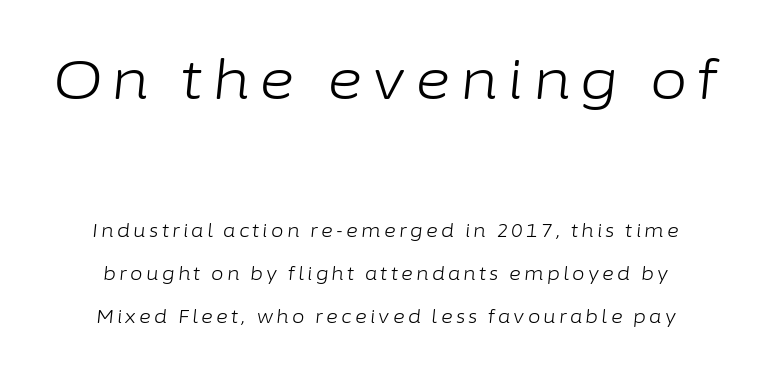
The image shows 54 px light type, italic (leaning right); set loose line spacing (2.39x), not underlined; the first (top) block is 3.0x larger; low stroke contrast and a medium x-height.
